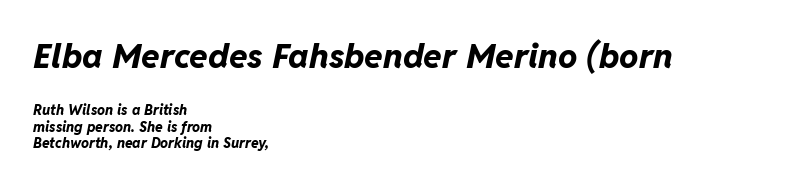
{"italic": "yes", "lean": "right", "slant_degrees": 11, "bold": "yes", "weight": "bold", "width": "normal", "stroke_contrast": "low", "x_height": "medium", "monospaced": "no", "underline": "no", "align": "left", "line_spacing_ratio": 1.18, "letter_spacing": "normal", "letter_spacing_em": 0.0, "larger_block": "first", "size_ratio": 2.43, "glyph_px": 34}
